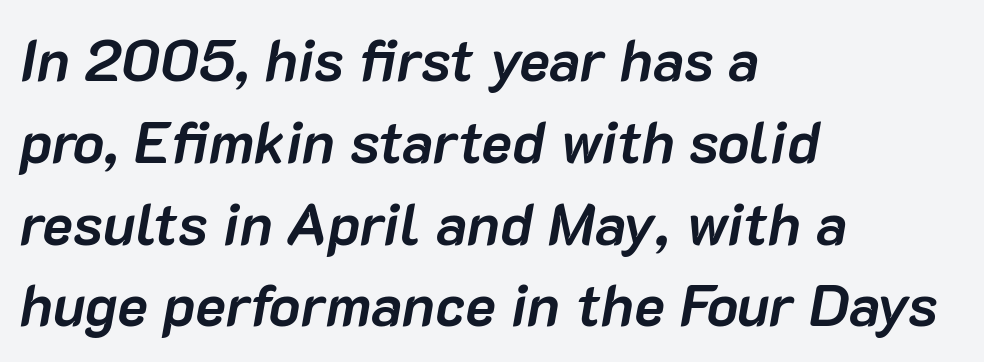
The image shows 58 px semibold type, italic (leaning right); set left-aligned, normal line spacing (1.41x), normal letter spacing, not underlined; low stroke contrast and a medium x-height.
